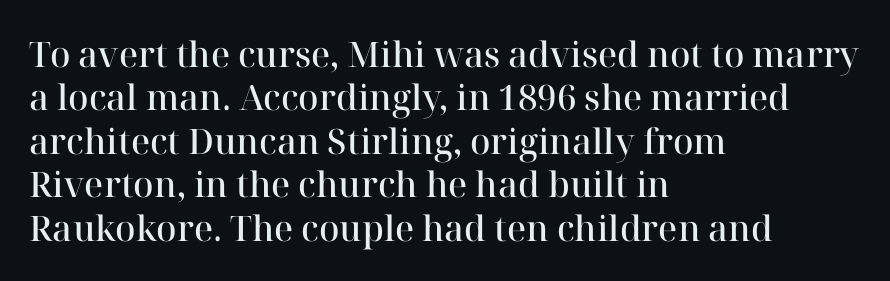
{"serif": "yes", "italic": "no", "bold": "semi", "weight": "semibold", "width": "normal", "stroke_contrast": "high", "x_height": "medium", "monospaced": "no", "underline": "no", "align": "left", "line_spacing_ratio": 1.24, "letter_spacing": "normal", "letter_spacing_em": 0.0, "glyph_px": 35}
